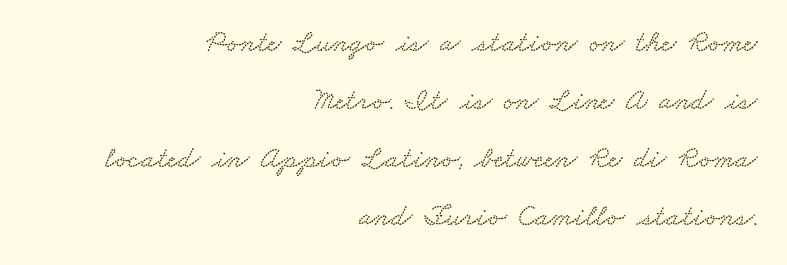
{"width": "wide", "stroke_contrast": "low", "x_height": "small", "monospaced": "no", "underline": "no", "align": "right", "line_spacing": "loose", "line_spacing_ratio": 1.93, "letter_spacing": "normal", "letter_spacing_em": 0.0, "glyph_px": 30}
